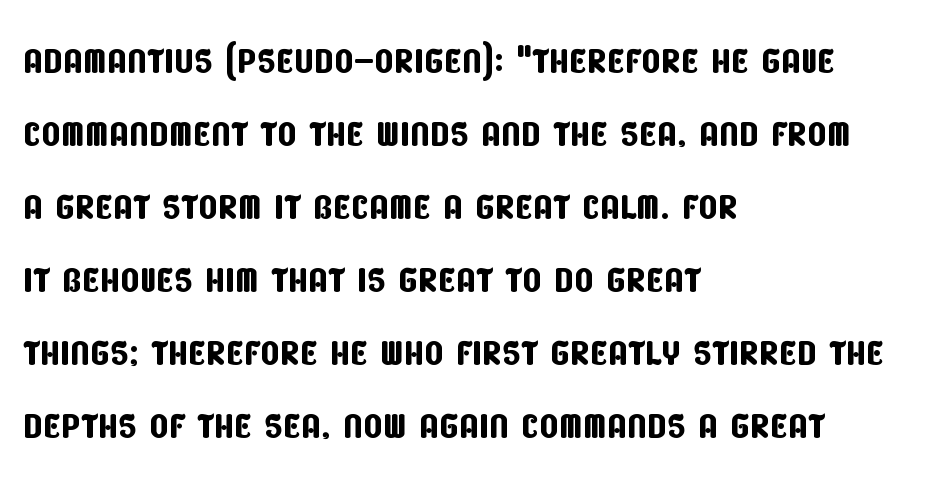
The image shows 50 px condensed sans-serif type; set left-aligned, normal line spacing (1.46x), normal letter spacing, not underlined; low stroke contrast and a large x-height.
